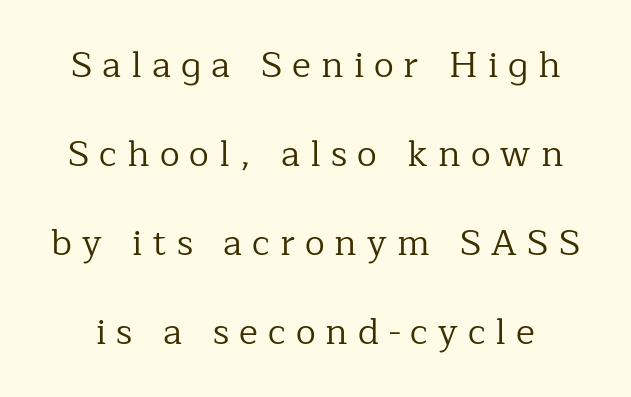
Q: Is the text bold? A: No.
Q: Is the text italic (slanted)? A: No, it is upright.
Q: Is the typeface a serif or a sans-serif typeface? A: Serif.
Q: Is the text underlined? A: No.
Q: Is the spacing between letters normal or unusually wide? A: Unusually wide.
Q: Is the spacing between lines tight, normal or loose? A: Loose.
Q: Width (condensed, normal, or wide)? A: Normal.
Q: Stroke contrast? A: Low.
Q: x-height? A: Medium.
Q: Monospaced? A: No.
